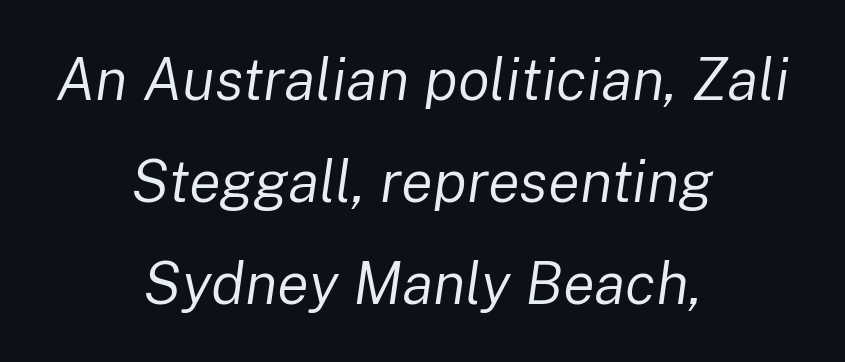
Q: Is the text bold? A: No.
Q: Is the text italic (slanted)? A: Yes, it leans right by about 8 degrees.
Q: Is the text underlined? A: No.
Q: How is the paragraph aligned? A: Centered.
Q: Is the spacing between letters normal or unusually wide? A: Normal.
Q: Width (condensed, normal, or wide)? A: Normal.
Q: Stroke contrast? A: Low.
Q: x-height? A: Medium.
Q: Monospaced? A: No.
